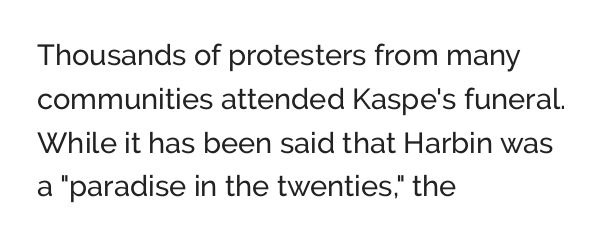
{"serif": "no", "italic": "no", "bold": "no", "weight": "regular", "width": "normal", "stroke_contrast": "low", "x_height": "medium", "monospaced": "no", "underline": "no", "align": "left", "line_spacing": "normal", "line_spacing_ratio": 1.51, "letter_spacing": "normal", "letter_spacing_em": 0.0, "glyph_px": 29}
